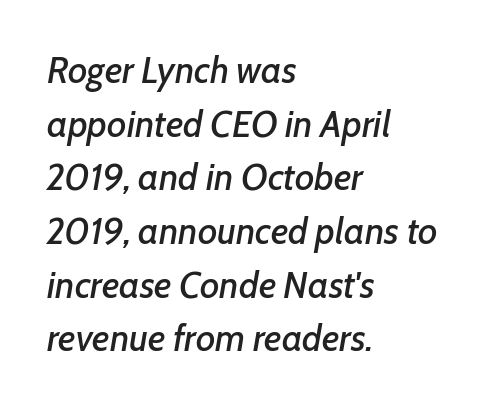
{"italic": "yes", "lean": "right", "slant_degrees": 7, "width": "normal", "stroke_contrast": "low", "x_height": "medium", "monospaced": "no", "underline": "no", "align": "left", "line_spacing": "normal", "line_spacing_ratio": 1.45, "letter_spacing": "normal", "letter_spacing_em": 0.0, "glyph_px": 37}
